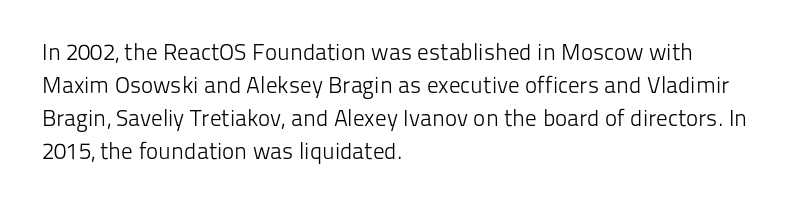
{"italic": "no", "bold": "no", "underline": "no", "align": "left", "line_spacing": "normal", "line_spacing_ratio": 1.44, "letter_spacing": "normal", "letter_spacing_em": 0.0, "glyph_px": 23}
